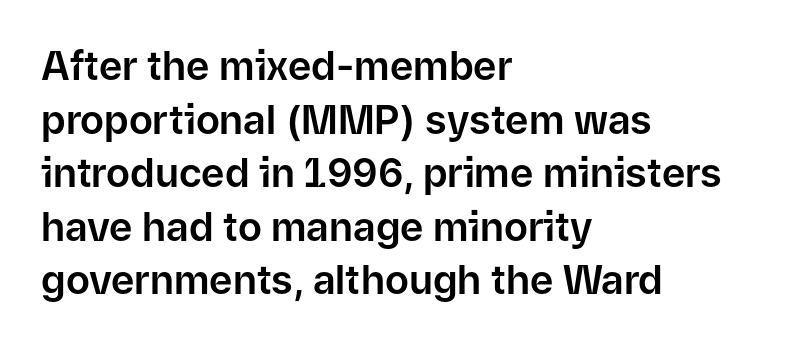
Q: Is the text italic (slanted)? A: No, it is upright.
Q: Is the typeface a serif or a sans-serif typeface? A: Sans-serif.
Q: Is the text underlined? A: No.
Q: How is the paragraph aligned? A: Left-aligned.
Q: Is the spacing between letters normal or unusually wide? A: Normal.
Q: Is the spacing between lines tight, normal or loose? A: Normal.
Q: Width (condensed, normal, or wide)? A: Normal.
Q: Stroke contrast? A: Low.
Q: x-height? A: Medium.
Q: Monospaced? A: No.
